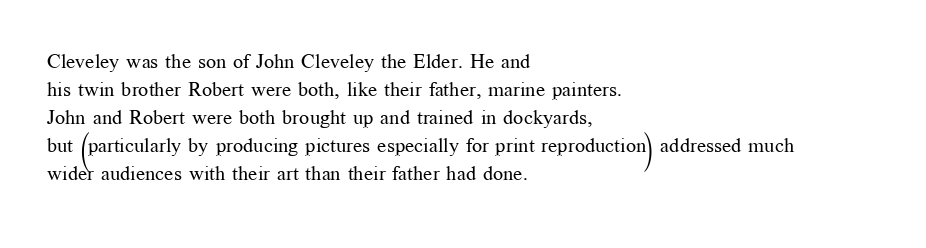
Q: Is the text bold? A: No.
Q: Is the text italic (slanted)? A: No, it is upright.
Q: Is the text underlined? A: No.
Q: How is the paragraph aligned? A: Left-aligned.
Q: Is the spacing between letters normal or unusually wide? A: Normal.
Q: Is the spacing between lines tight, normal or loose? A: Normal.
